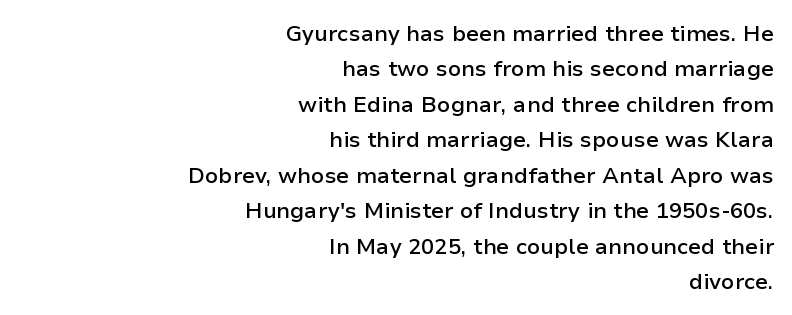
The image shows 22 px text type, upright; set right-aligned, normal line spacing (1.61x), normal letter spacing, not underlined.
